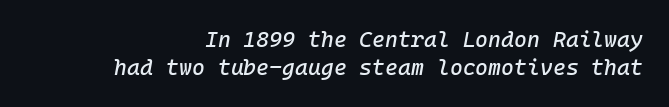
The font's italic variant was chosen for this text. The rendering uses a moderate line-height, typical for paragraphs. Anything drawn beneath the words? Only blank space. Between one letter and the next there's only the usual sliver of space.
